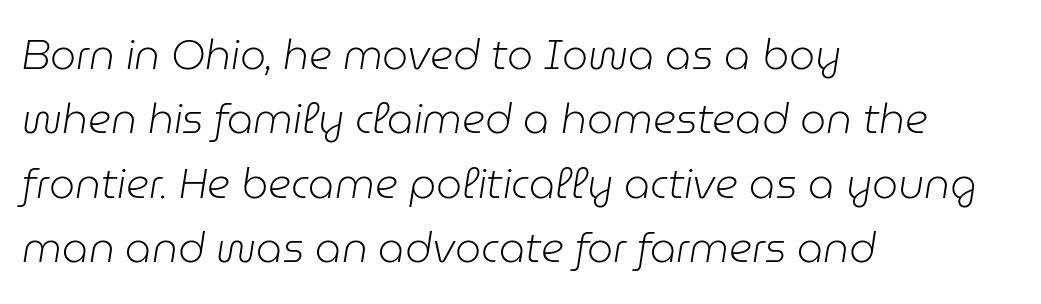
Q: Is the text bold? A: No.
Q: Is the text italic (slanted)? A: Yes, it leans right by about 9 degrees.
Q: Is the text underlined? A: No.
Q: How is the paragraph aligned? A: Left-aligned.
Q: Is the spacing between letters normal or unusually wide? A: Normal.
Q: Is the spacing between lines tight, normal or loose? A: Normal.
Q: Width (condensed, normal, or wide)? A: Normal.
Q: Stroke contrast? A: Low.
Q: x-height? A: Medium.
Q: Monospaced? A: No.
